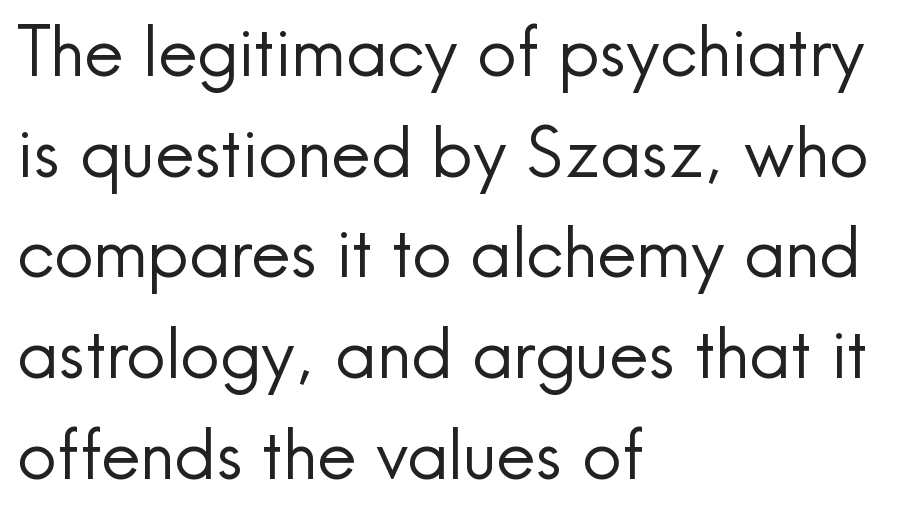
{"serif": "no", "italic": "no", "bold": "no", "weight": "regular", "width": "normal", "x_height": "small", "monospaced": "no", "underline": "no", "align": "left", "line_spacing": "normal", "line_spacing_ratio": 1.46, "letter_spacing": "normal", "letter_spacing_em": 0.0, "glyph_px": 69}
